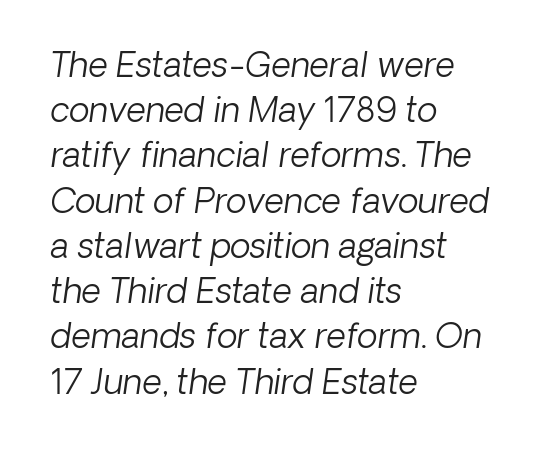
{"italic": "yes", "lean": "right", "slant_degrees": 8, "bold": "no", "weight": "light", "width": "normal", "stroke_contrast": "low", "x_height": "medium", "monospaced": "no", "underline": "no", "align": "left", "line_spacing": "normal", "line_spacing_ratio": 1.33, "letter_spacing": "normal", "letter_spacing_em": 0.0, "glyph_px": 34}
